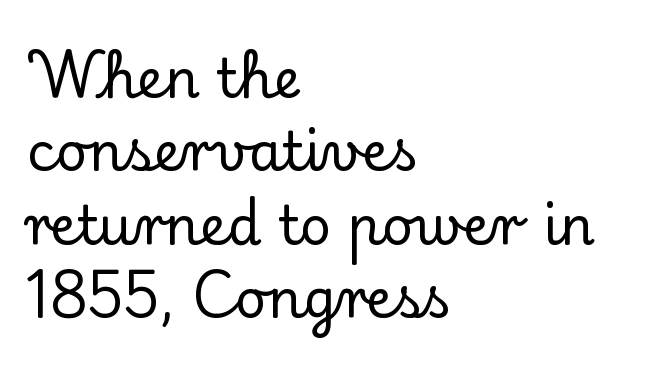
{"serif": "yes", "italic": "no", "width": "normal", "stroke_contrast": "low", "x_height": "small", "monospaced": "no", "underline": "no", "align": "left", "line_spacing": "normal", "line_spacing_ratio": 1.36, "letter_spacing": "normal", "letter_spacing_em": 0.0, "glyph_px": 54}
